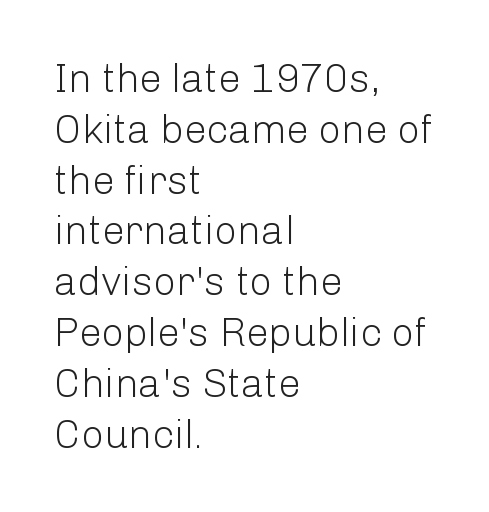
Q: Is the text bold? A: No.
Q: Is the text italic (slanted)? A: No, it is upright.
Q: Is the typeface a serif or a sans-serif typeface? A: Sans-serif.
Q: Is the text underlined? A: No.
Q: How is the paragraph aligned? A: Left-aligned.
Q: Is the spacing between letters normal or unusually wide? A: Normal.
Q: Is the spacing between lines tight, normal or loose? A: Normal.
Q: Width (condensed, normal, or wide)? A: Normal.
Q: Stroke contrast? A: Low.
Q: x-height? A: Medium.
Q: Monospaced? A: No.
